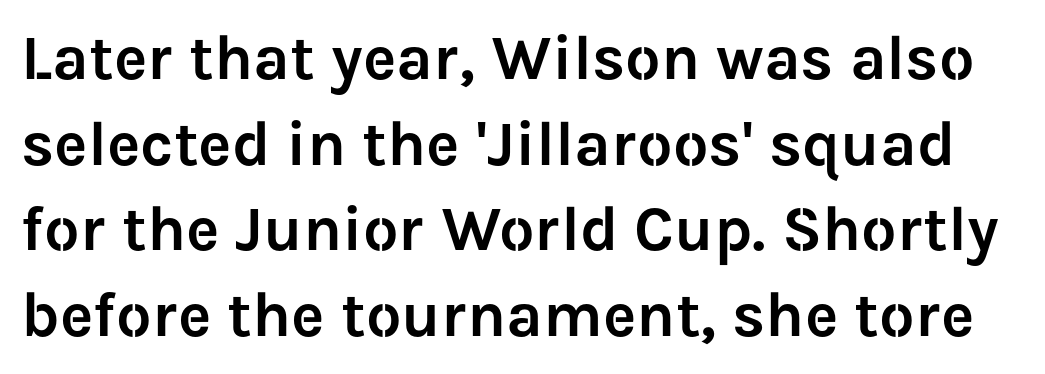
Q: Is the text italic (slanted)? A: No, it is upright.
Q: Is the typeface a serif or a sans-serif typeface? A: Sans-serif.
Q: Is the text underlined? A: No.
Q: Is the spacing between letters normal or unusually wide? A: Normal.
Q: Is the spacing between lines tight, normal or loose? A: Normal.
Q: Width (condensed, normal, or wide)? A: Normal.
Q: Stroke contrast? A: Low.
Q: x-height? A: Medium.
Q: Monospaced? A: No.
